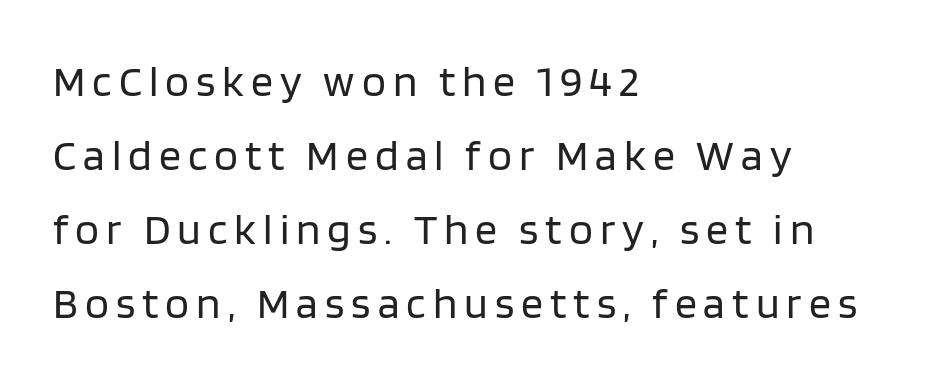
The image shows 44 px regular-weight sans-serif type, upright; set left-aligned, normal line spacing (1.68x), not underlined; low stroke contrast and a large x-height.
